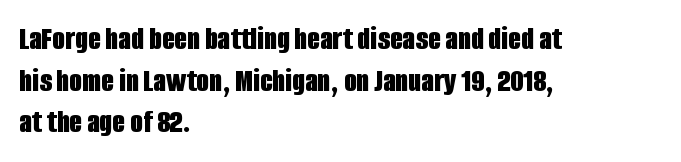
Horizontally, the lines are justified to the leading edge only. How heavy is the stroke? Heavy — this is a bold. Each letter's strokes conclude bluntly, with no projecting serifs. You can tell it's not italic because the verticals are truly vertical. The passage shown has conventional tracking throughout.
